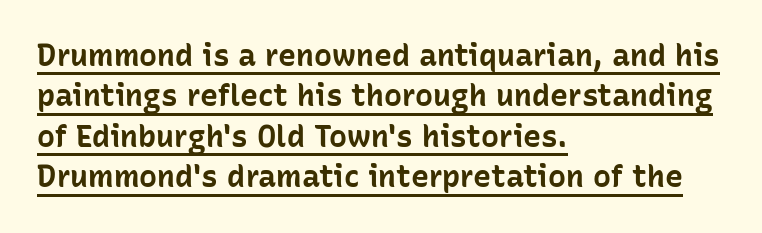
Q: Is the text bold? A: Yes.
Q: Is the text italic (slanted)? A: No, it is upright.
Q: Is the typeface a serif or a sans-serif typeface? A: Sans-serif.
Q: Is the text underlined? A: Yes.
Q: How is the paragraph aligned? A: Left-aligned.
Q: Is the spacing between letters normal or unusually wide? A: Normal.
Q: Is the spacing between lines tight, normal or loose? A: Normal.
Q: Width (condensed, normal, or wide)? A: Normal.
Q: Stroke contrast? A: Low.
Q: x-height? A: Medium.
Q: Monospaced? A: No.
